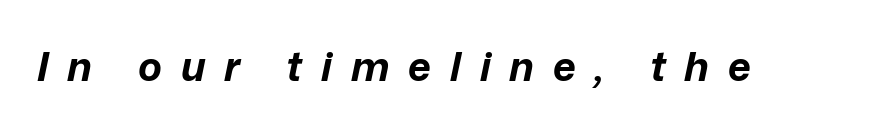
Q: Is the text bold? A: Yes.
Q: Is the text italic (slanted)? A: Yes, it leans right by about 12 degrees.
Q: Is the text underlined? A: No.
Q: Is the spacing between letters normal or unusually wide? A: Unusually wide.
Q: Width (condensed, normal, or wide)? A: Normal.
Q: Stroke contrast? A: Low.
Q: x-height? A: Medium.
Q: Monospaced? A: No.
